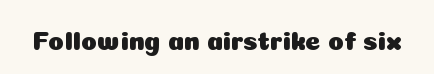
{"italic": "no", "underline": "no", "letter_spacing": "normal", "letter_spacing_em": 0.0, "glyph_px": 26}
